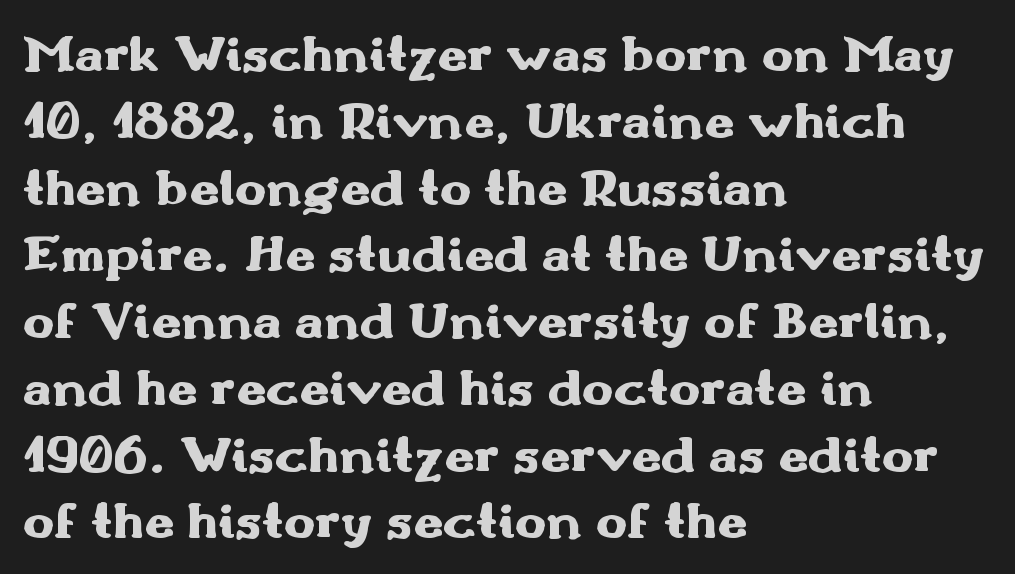
Q: Is the text bold? A: Yes.
Q: Is the text italic (slanted)? A: No, it is upright.
Q: Is the typeface a serif or a sans-serif typeface? A: Sans-serif.
Q: Is the text underlined? A: No.
Q: How is the paragraph aligned? A: Left-aligned.
Q: Is the spacing between letters normal or unusually wide? A: Normal.
Q: Is the spacing between lines tight, normal or loose? A: Normal.
Q: Width (condensed, normal, or wide)? A: Wide.
Q: Stroke contrast? A: Medium.
Q: x-height? A: Small.
Q: Monospaced? A: No.
